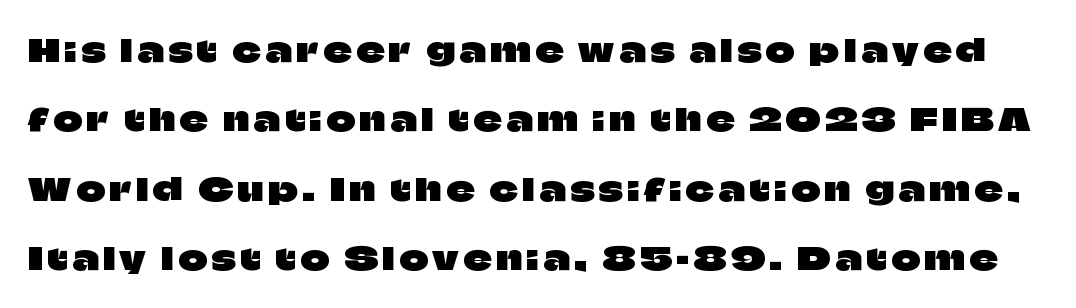
{"serif": "no", "italic": "no", "width": "normal", "stroke_contrast": "low", "x_height": "large", "monospaced": "no", "underline": "no", "line_spacing": "loose", "line_spacing_ratio": 2.24, "glyph_px": 31}
